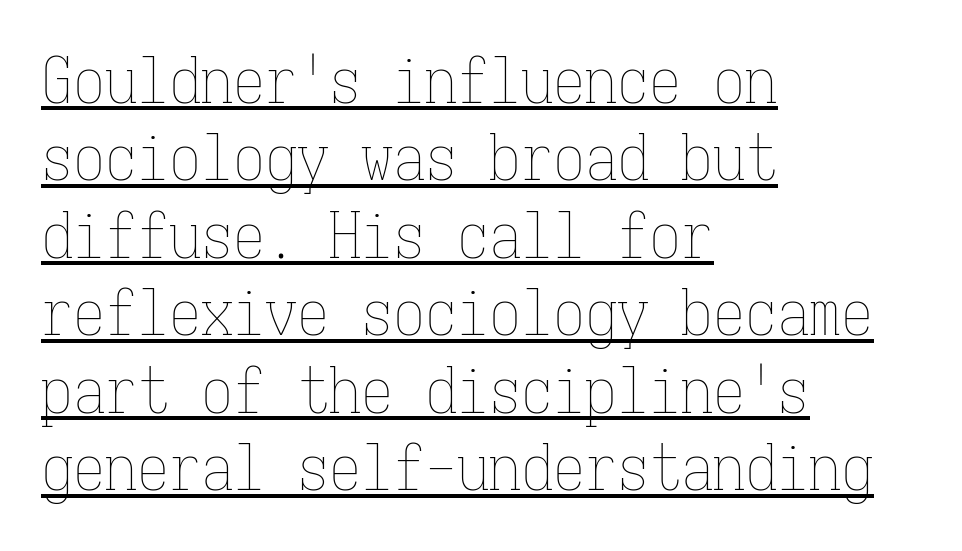
Q: Is the text bold? A: No.
Q: Is the text italic (slanted)? A: No, it is upright.
Q: Is the text underlined? A: Yes.
Q: How is the paragraph aligned? A: Left-aligned.
Q: Is the spacing between letters normal or unusually wide? A: Normal.
Q: Width (condensed, normal, or wide)? A: Condensed.
Q: Stroke contrast? A: Low.
Q: x-height? A: Medium.
Q: Monospaced? A: Yes.
